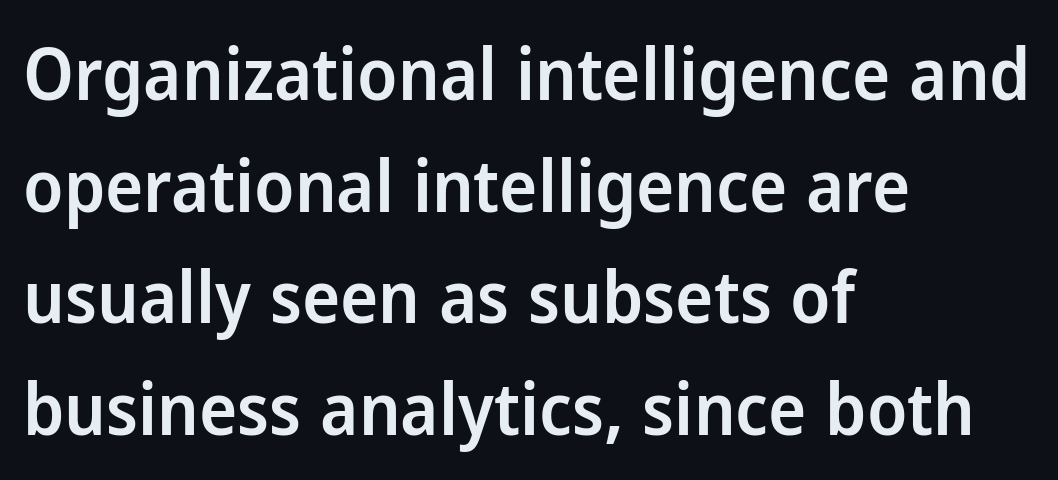
The image shows 72 px semibold sans-serif type, upright; set left-aligned, normal line spacing (1.55x), normal letter spacing, not underlined; low stroke contrast and a medium x-height.
